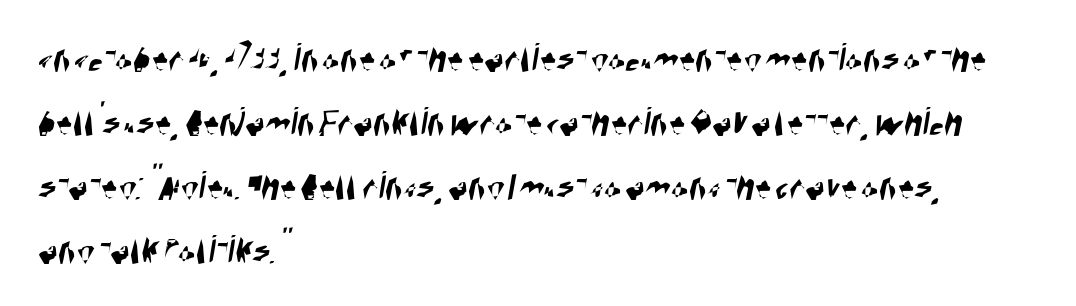
{"serif": "no", "width": "condensed", "stroke_contrast": "high", "x_height": "large", "monospaced": "no", "underline": "no", "align": "left", "line_spacing": "normal", "line_spacing_ratio": 1.56, "letter_spacing": "normal", "letter_spacing_em": 0.0, "glyph_px": 41}
